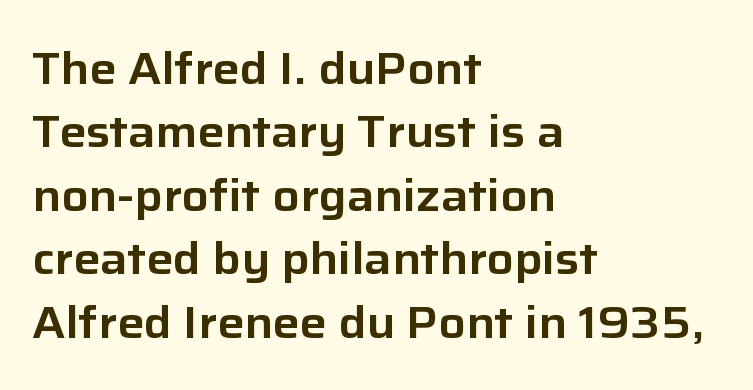
Q: Is the text italic (slanted)? A: No, it is upright.
Q: Is the typeface a serif or a sans-serif typeface? A: Sans-serif.
Q: Is the text underlined? A: No.
Q: How is the paragraph aligned? A: Left-aligned.
Q: Is the spacing between letters normal or unusually wide? A: Normal.
Q: Is the spacing between lines tight, normal or loose? A: Normal.
Q: Width (condensed, normal, or wide)? A: Normal.
Q: Stroke contrast? A: Low.
Q: x-height? A: Medium.
Q: Monospaced? A: No.
